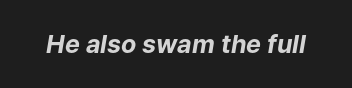
Letters rest on an invisible, unmarked baseline. Italic? Definitely — the glyphs are oblique. Thick stems and heavy bowls — unmistakably bold. Honestly, the letter spacing is just normal — you wouldn't notice it.
